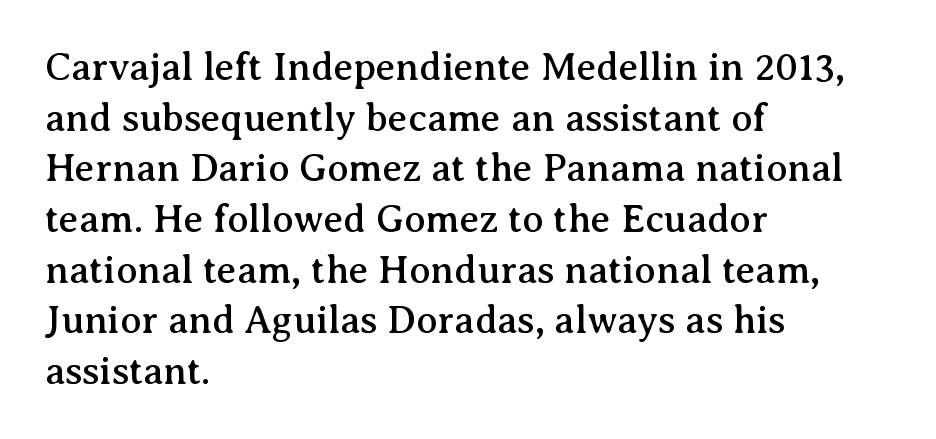
{"serif": "yes", "italic": "no", "width": "normal", "stroke_contrast": "medium", "x_height": "medium", "monospaced": "no", "underline": "no", "align": "left", "line_spacing": "normal", "line_spacing_ratio": 1.3, "letter_spacing": "normal", "letter_spacing_em": 0.0, "glyph_px": 39}
